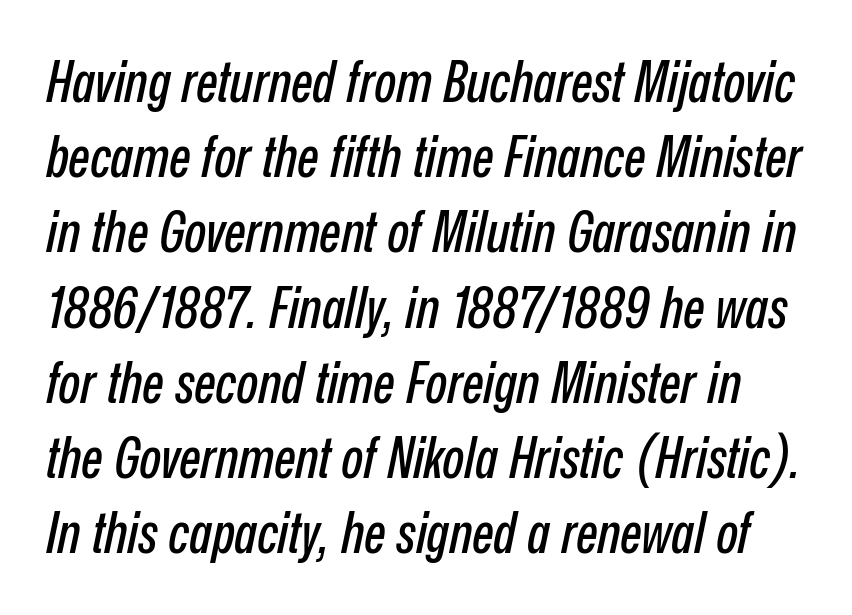
Check the space under the baseline: it is left empty. Short note: letters normally spaced. Evenly set lines give the paragraph a standard silhouette. A typesetter would call this proportional, since set widths differ per character. The font's italic variant was chosen for this text.
